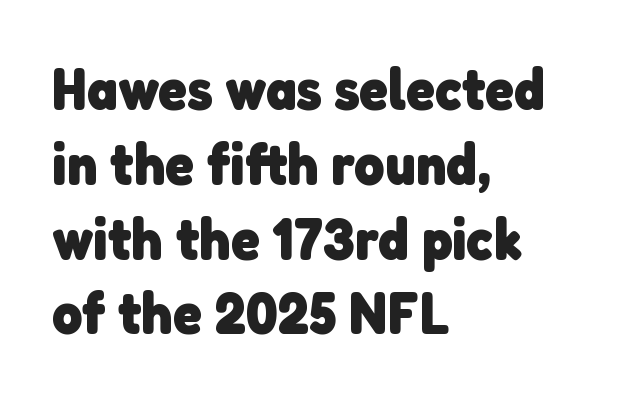
Q: Is the text bold? A: Yes.
Q: Is the typeface a serif or a sans-serif typeface? A: Sans-serif.
Q: Is the text underlined? A: No.
Q: How is the paragraph aligned? A: Left-aligned.
Q: Is the spacing between letters normal or unusually wide? A: Normal.
Q: Is the spacing between lines tight, normal or loose? A: Normal.
Q: Width (condensed, normal, or wide)? A: Normal.
Q: Stroke contrast? A: Low.
Q: x-height? A: Medium.
Q: Monospaced? A: No.
